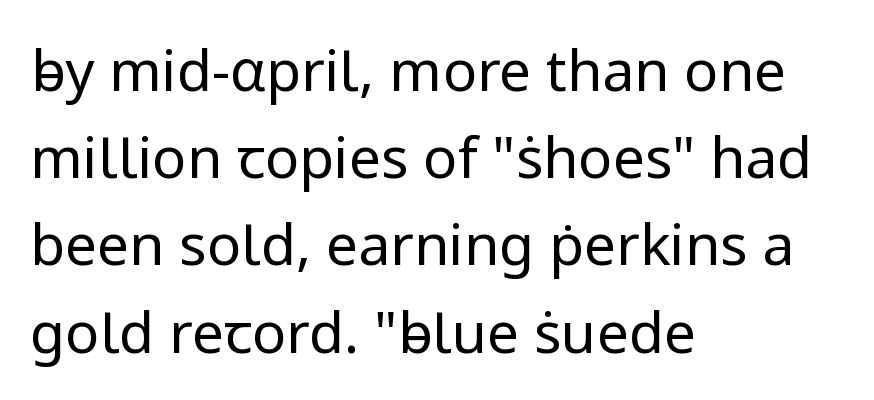
The image shows 57 px regular-weight sans-serif type, upright; set left-aligned, normal line spacing (1.53x), normal letter spacing, not underlined; low stroke contrast and a medium x-height.
